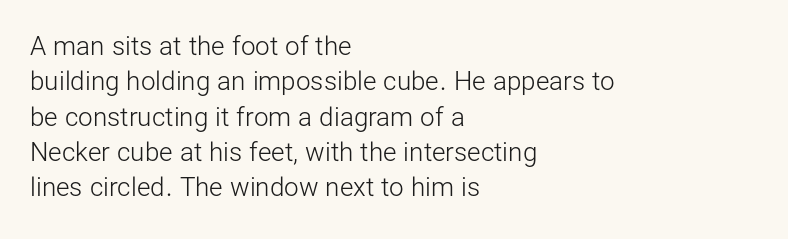
Q: Is the text bold? A: No.
Q: Is the text italic (slanted)? A: No, it is upright.
Q: Is the text underlined? A: No.
Q: How is the paragraph aligned? A: Left-aligned.
Q: Is the spacing between letters normal or unusually wide? A: Normal.
Q: Is the spacing between lines tight, normal or loose? A: Normal.
